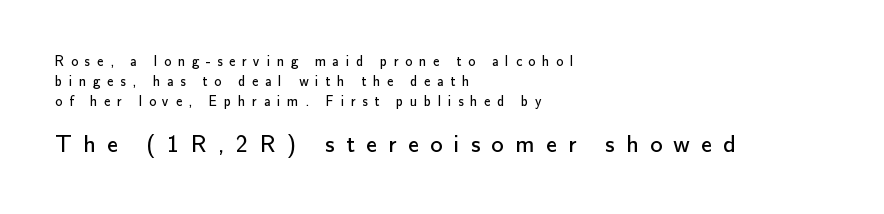
The image shows 24 px text type, upright; set left-aligned, normal line spacing (1.43x), unusually wide letter spacing (+0.48 em), not underlined; the second (bottom) block is 1.71x larger.
